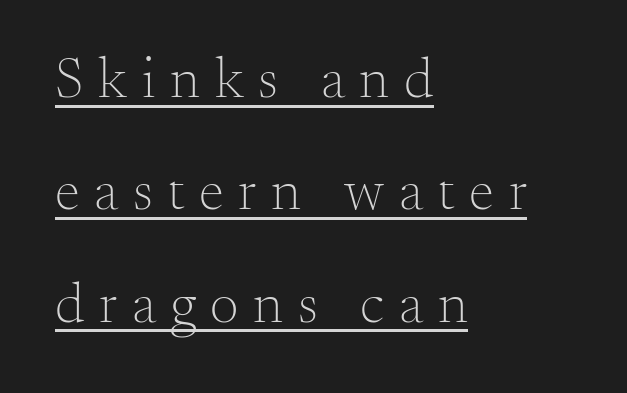
The image shows 57 px light serif type, upright; set left-aligned, loose line spacing (1.97x), unusually wide letter spacing (+0.26 em), underlined; medium stroke contrast and a small x-height.
